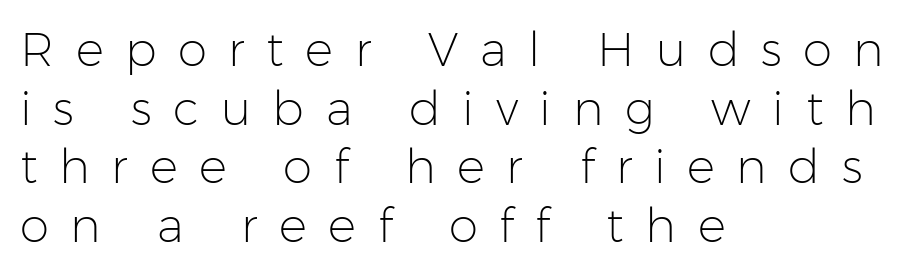
{"serif": "no", "italic": "no", "bold": "no", "weight": "light", "width": "normal", "stroke_contrast": "low", "x_height": "medium", "monospaced": "no", "underline": "no", "align": "left", "line_spacing": "normal", "line_spacing_ratio": 1.25, "letter_spacing": "wide", "letter_spacing_em": 0.46, "glyph_px": 47}
